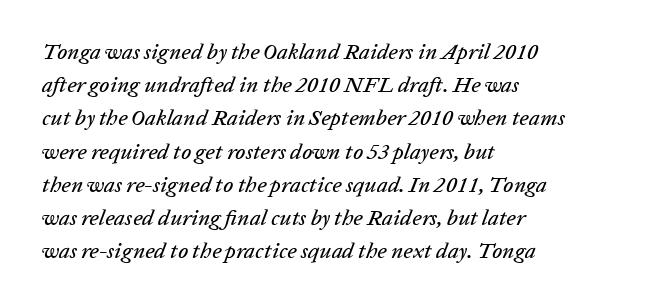
{"italic": "yes", "lean": "right", "slant_degrees": 20, "underline": "no", "align": "left", "line_spacing": "normal", "line_spacing_ratio": 1.51, "letter_spacing": "normal", "letter_spacing_em": 0.0, "glyph_px": 22}
